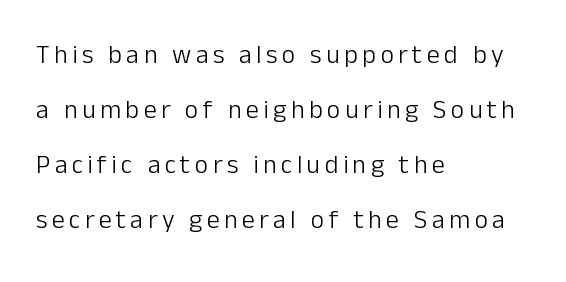
Weight: in the light-to-regular range. Rendered with straight, roman letterforms. Which margin do the lines hug? The left one — the right edge is uneven. Honestly, there is no underline to notice here at all.
